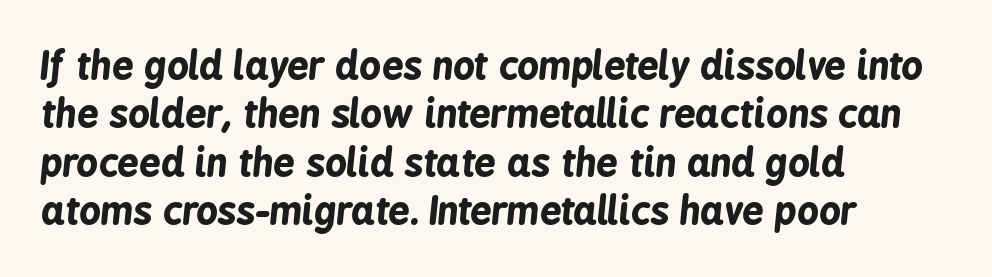
{"italic": "yes", "lean": "right", "slant_degrees": 6, "bold": "yes", "weight": "bold", "width": "condensed", "stroke_contrast": "low", "x_height": "medium", "monospaced": "no", "underline": "no", "align": "left", "line_spacing": "normal", "line_spacing_ratio": 1.27, "letter_spacing": "normal", "letter_spacing_em": 0.0, "glyph_px": 38}
